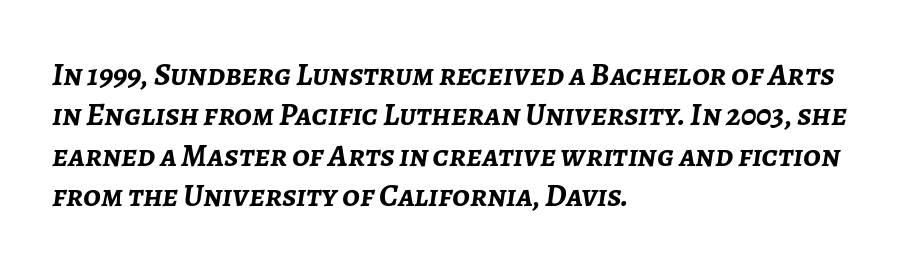
The zone under the glyphs is completely vacant. Plenty of ink on the page — the face is bold. The face used here is rendered with its standard letterfit. Baseline-to-baseline distance is the conventional proportion of letter height.
